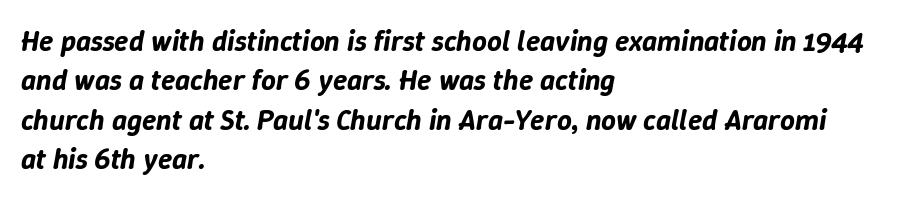
{"italic": "yes", "lean": "right", "slant_degrees": 9, "width": "normal", "stroke_contrast": "low", "x_height": "medium", "monospaced": "no", "underline": "no", "align": "left", "line_spacing": "normal", "line_spacing_ratio": 1.36, "letter_spacing": "normal", "letter_spacing_em": 0.0, "glyph_px": 29}
